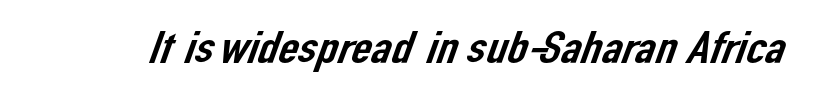
Q: Is the typeface a serif or a sans-serif typeface? A: Sans-serif.
Q: Is the text underlined? A: No.
Q: Is the spacing between letters normal or unusually wide? A: Normal.
Q: Width (condensed, normal, or wide)? A: Normal.
Q: Stroke contrast? A: Low.
Q: x-height? A: Medium.
Q: Monospaced? A: No.
